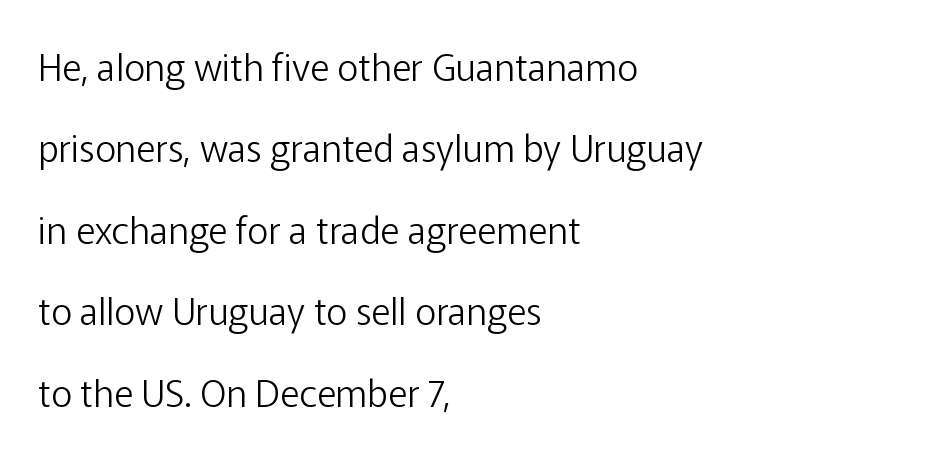
{"serif": "no", "italic": "no", "bold": "no", "weight": "light", "width": "normal", "stroke_contrast": "low", "x_height": "medium", "monospaced": "no", "underline": "no", "align": "left", "line_spacing": "loose", "line_spacing_ratio": 2.2, "letter_spacing": "normal", "letter_spacing_em": 0.0, "glyph_px": 37}
